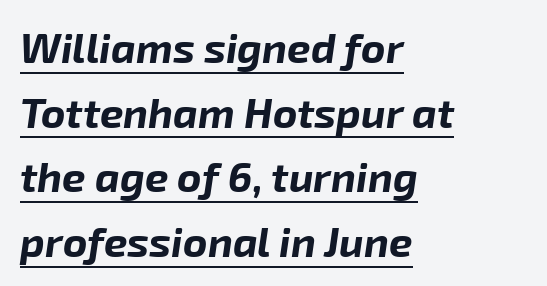
Q: Is the text bold? A: Yes.
Q: Is the text italic (slanted)? A: Yes, it leans right by about 8 degrees.
Q: Is the text underlined? A: Yes.
Q: How is the paragraph aligned? A: Left-aligned.
Q: Is the spacing between letters normal or unusually wide? A: Normal.
Q: Is the spacing between lines tight, normal or loose? A: Normal.
Q: Width (condensed, normal, or wide)? A: Normal.
Q: Stroke contrast? A: Low.
Q: x-height? A: Medium.
Q: Monospaced? A: No.
